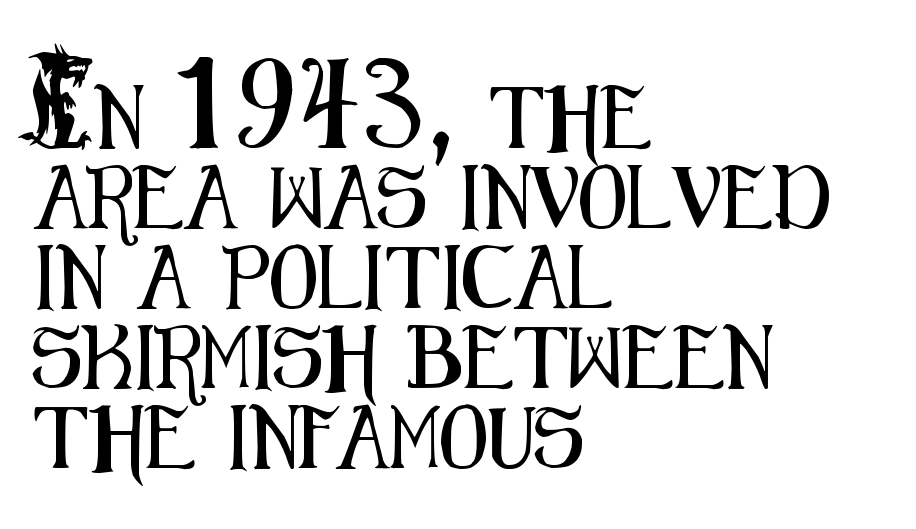
Each letter's strokes conclude bluntly, with no projecting serifs. Short and long lines alike share a common starting point at left. Tracking value appears to be zero — textbook default spacing. Do the characters align in a grid? No, the font is proportional. It's the straight-up-and-down kind of type. Lines of text with bare space underneath.
